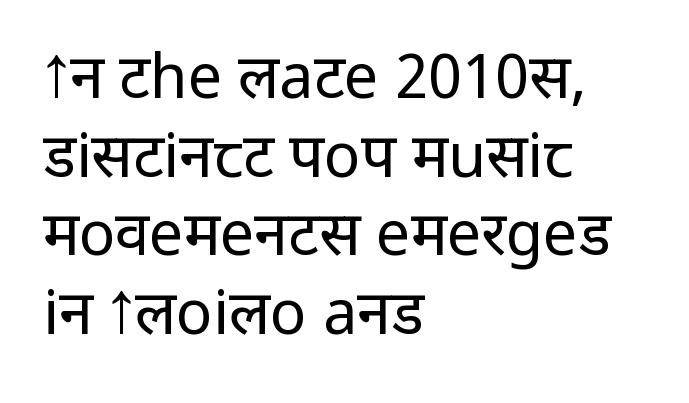
The image shows 61 px regular-weight sans-serif type, upright; set left-aligned, normal line spacing (1.29x), normal letter spacing, not underlined; low stroke contrast and a medium x-height.
